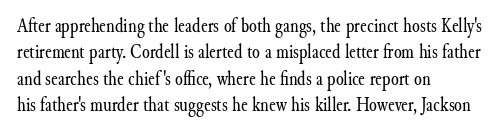
{"italic": "no", "bold": "no", "underline": "no", "align": "left", "line_spacing": "normal", "line_spacing_ratio": 1.32, "letter_spacing": "normal", "letter_spacing_em": 0.0, "glyph_px": 20}
